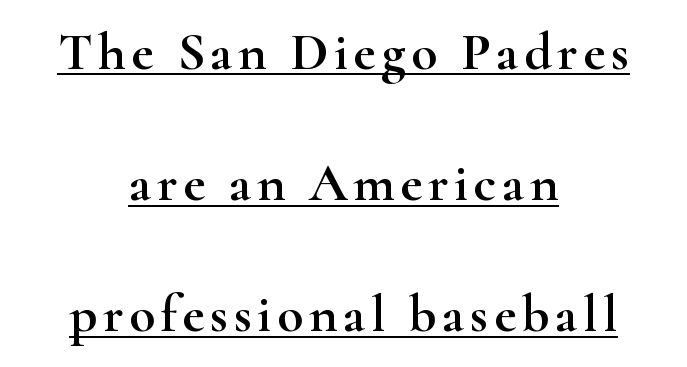
The image shows 54 px wide serif type, upright; set centered, loose line spacing (2.43x), underlined; high stroke contrast and a small x-height.
